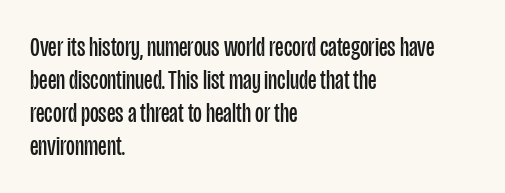
Q: Is the text bold? A: No.
Q: Is the text italic (slanted)? A: No, it is upright.
Q: Is the text underlined? A: No.
Q: How is the paragraph aligned? A: Left-aligned.
Q: Is the spacing between letters normal or unusually wide? A: Normal.
